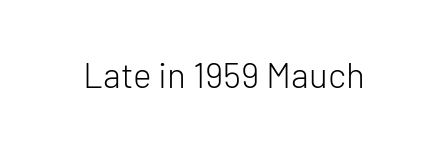
{"serif": "no", "italic": "no", "bold": "no", "weight": "light", "width": "normal", "stroke_contrast": "low", "x_height": "medium", "monospaced": "no", "underline": "no", "letter_spacing": "normal", "letter_spacing_em": 0.0, "glyph_px": 35}
